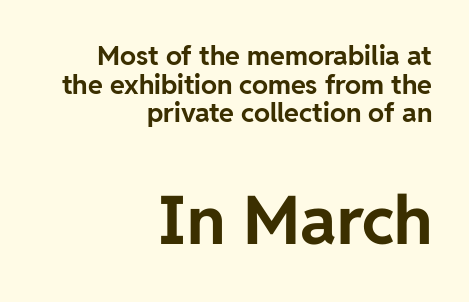
Q: Is the text bold? A: Yes.
Q: Is the text italic (slanted)? A: No, it is upright.
Q: Is the typeface a serif or a sans-serif typeface? A: Sans-serif.
Q: Is the text underlined? A: No.
Q: How is the paragraph aligned? A: Right-aligned.
Q: Is the spacing between letters normal or unusually wide? A: Normal.
Q: Is the spacing between lines tight, normal or loose? A: Tight.
Q: Which block of text is set in a larger size, the first (top) or the second (bottom)? A: The second (bottom) one.
Q: Width (condensed, normal, or wide)? A: Normal.
Q: Stroke contrast? A: Low.
Q: x-height? A: Medium.
Q: Monospaced? A: No.
